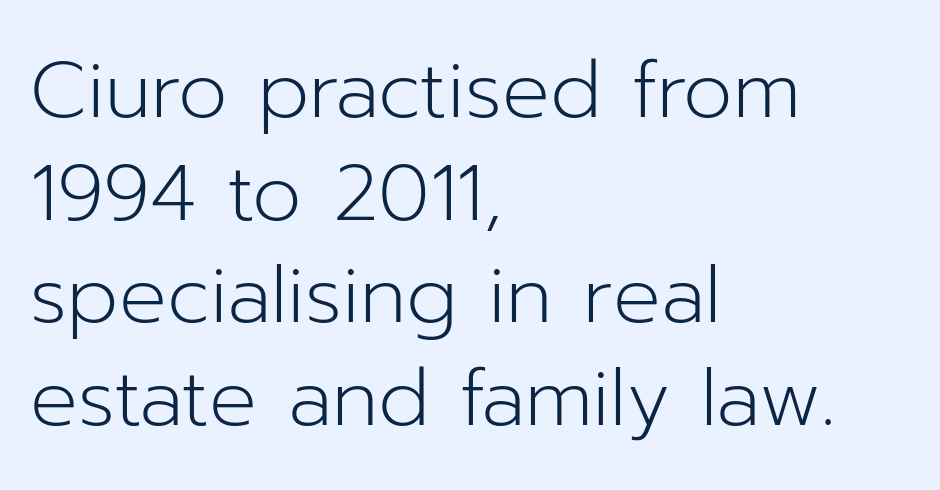
The image shows 79 px light sans-serif type, upright; set left-aligned, normal line spacing (1.3x), normal letter spacing, not underlined; low stroke contrast and a medium x-height.
